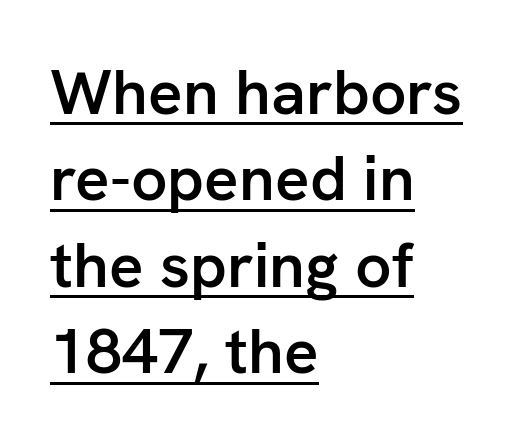
Q: Is the text bold? A: Semi-bold.
Q: Is the text italic (slanted)? A: No, it is upright.
Q: Is the typeface a serif or a sans-serif typeface? A: Sans-serif.
Q: Is the text underlined? A: Yes.
Q: How is the paragraph aligned? A: Left-aligned.
Q: Is the spacing between letters normal or unusually wide? A: Normal.
Q: Is the spacing between lines tight, normal or loose? A: Normal.
Q: Width (condensed, normal, or wide)? A: Normal.
Q: Stroke contrast? A: Low.
Q: x-height? A: Medium.
Q: Monospaced? A: No.
